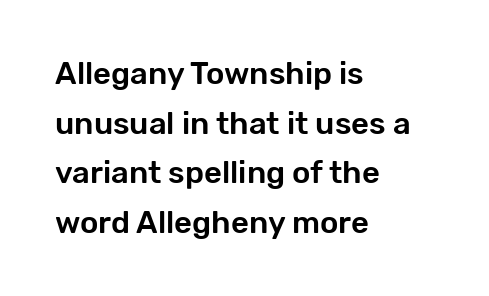
{"serif": "no", "italic": "no", "width": "normal", "stroke_contrast": "low", "x_height": "medium", "monospaced": "no", "underline": "no", "align": "left", "line_spacing": "normal", "line_spacing_ratio": 1.6, "letter_spacing": "normal", "letter_spacing_em": 0.0, "glyph_px": 31}
